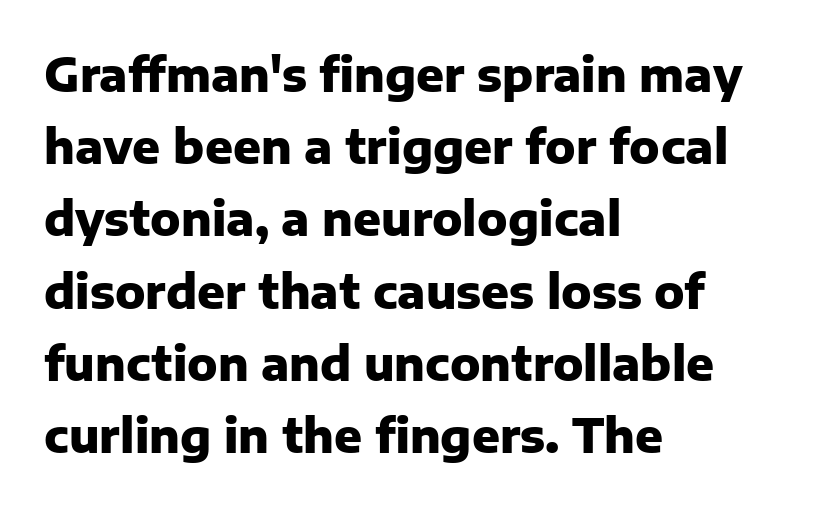
The image shows 46 px heavy sans-serif type, upright; set left-aligned, normal line spacing (1.57x), normal letter spacing, not underlined; low stroke contrast and a medium x-height.
